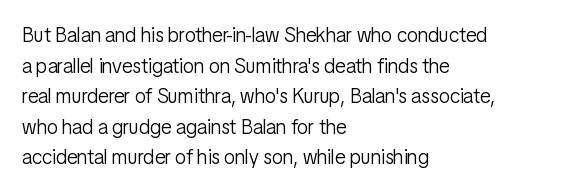
Q: Is the text bold? A: No.
Q: Is the text italic (slanted)? A: No, it is upright.
Q: Is the text underlined? A: No.
Q: How is the paragraph aligned? A: Left-aligned.
Q: Is the spacing between letters normal or unusually wide? A: Normal.
Q: Is the spacing between lines tight, normal or loose? A: Normal.
